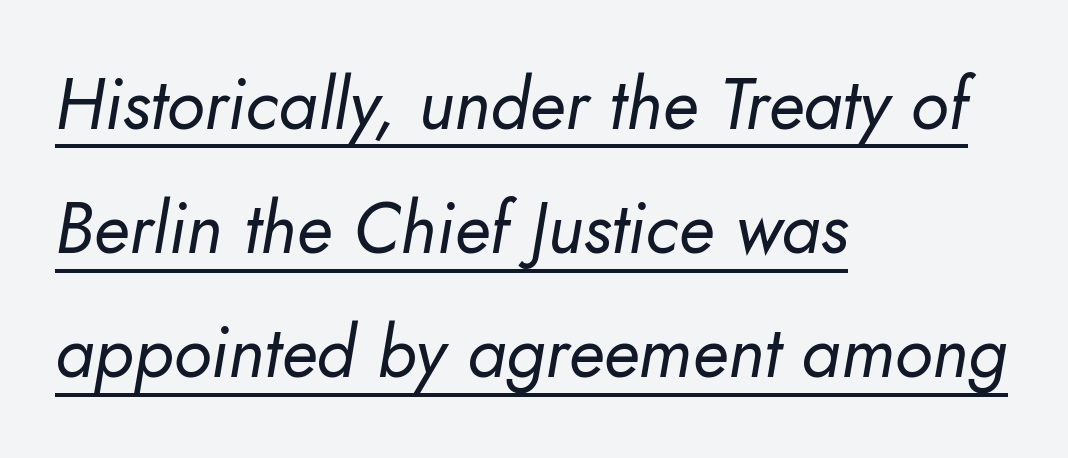
The image shows 71 px regular-weight type, italic (leaning right); set left-aligned, line spacing 1.75x, normal letter spacing, underlined; low stroke contrast and a small x-height.
